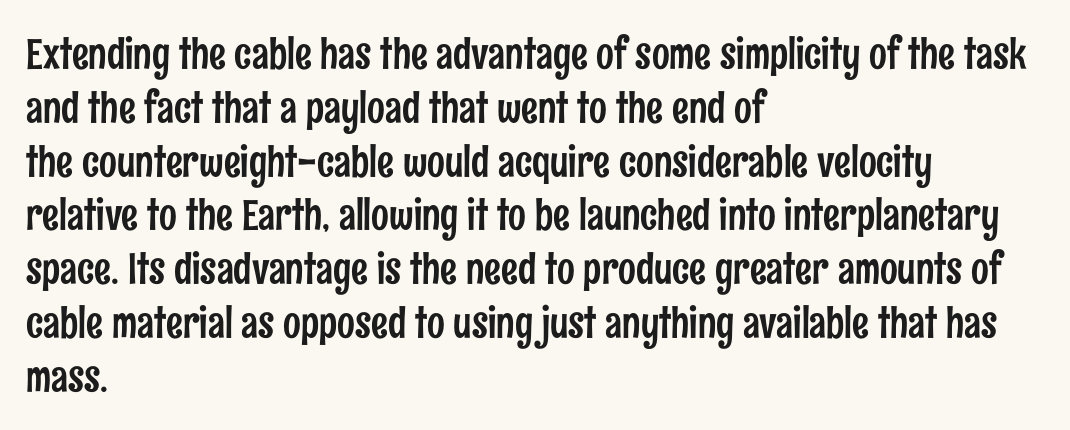
{"serif": "no", "italic": "no", "width": "condensed", "stroke_contrast": "low", "x_height": "medium", "monospaced": "no", "underline": "no", "align": "left", "line_spacing": "normal", "line_spacing_ratio": 1.28, "letter_spacing": "normal", "letter_spacing_em": 0.0, "glyph_px": 42}
